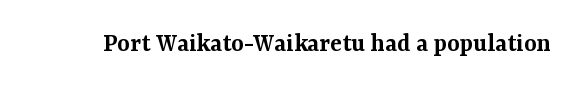
Honestly, the letter spacing is just normal — you wouldn't notice it. Only glyphs here, with clear space below each row. The typography opts for an upright posture over an oblique one. Set as a demibold, roughly 600 on the weight scale.
